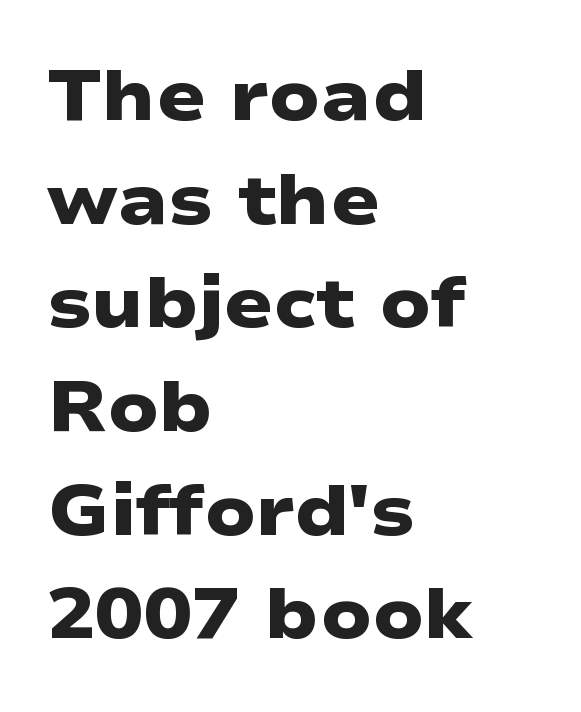
Q: Is the text bold? A: Yes.
Q: Is the typeface a serif or a sans-serif typeface? A: Sans-serif.
Q: Is the text underlined? A: No.
Q: How is the paragraph aligned? A: Left-aligned.
Q: Is the spacing between letters normal or unusually wide? A: Normal.
Q: Is the spacing between lines tight, normal or loose? A: Normal.
Q: Width (condensed, normal, or wide)? A: Wide.
Q: Stroke contrast? A: Low.
Q: x-height? A: Medium.
Q: Monospaced? A: No.
